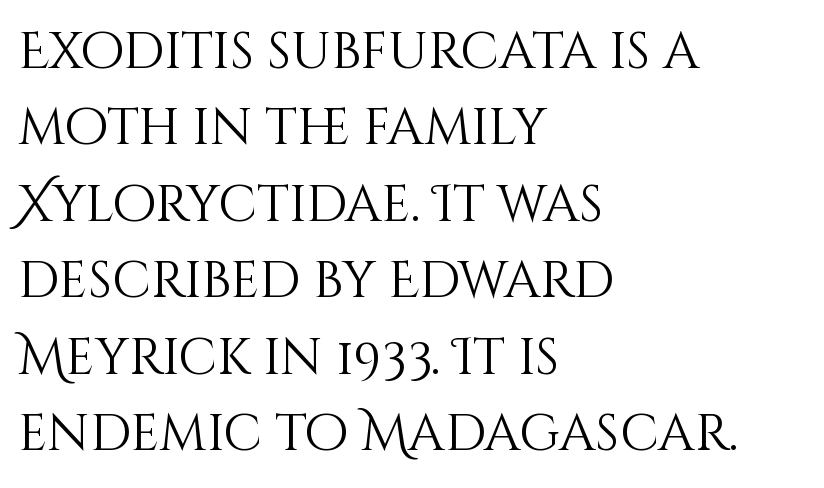
The image shows 51 px light type, upright; set left-aligned, normal line spacing (1.5x), normal letter spacing, not underlined; medium stroke contrast and a large x-height.
